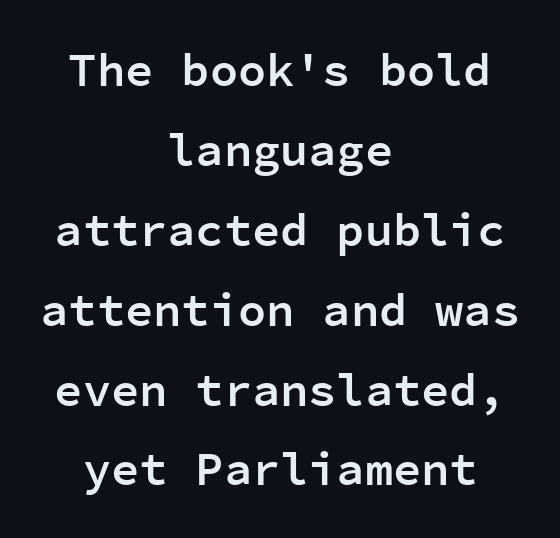
Descender tails drop into unmarked territory. The rendering uses a moderate line-height, typical for paragraphs. The whitespace from short lines is split evenly between both sides. Nope, not italic — everything's standing straight. Stroke thickness is moderately raised; the sample reads as semibold. Every character here occupies the same horizontal width, giving the sample a typewriter-like rhythm.
